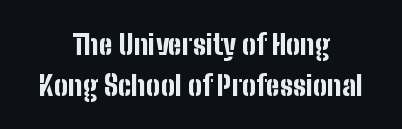
The image shows 28 px bold, condensed sans-serif type, upright; set centered, normal line spacing (1.46x), normal letter spacing, not underlined; low stroke contrast and a medium x-height.
